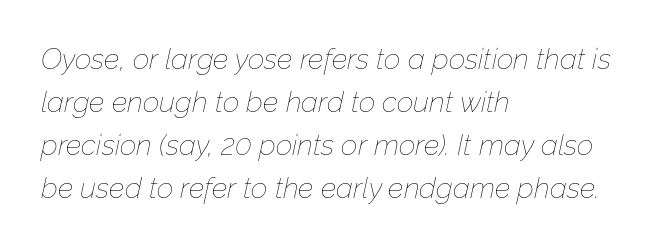
A typesetter would call this leading conventional body-copy spacing. Is this a fixed-width face? No — the glyphs have proportional, varying widths. Each word holds together tightly as a unit, with standard inter-letter gaps. Decoration check: the copy has no underline. The typeface has the unassuming heft of standard copy or less.
